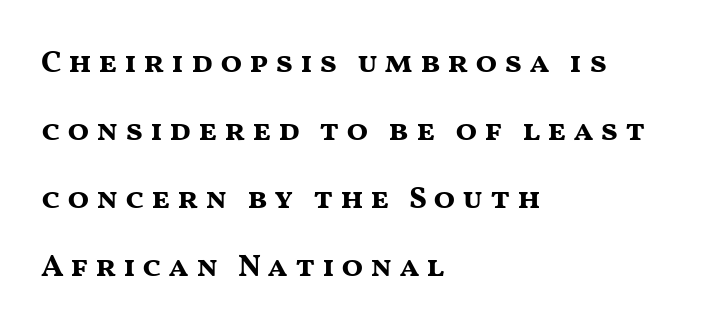
The image shows 32 px bold, wide sans-serif type, upright; set left-aligned, loose line spacing (2.13x), unusually wide letter spacing (+0.2 em), not underlined; medium stroke contrast and a medium x-height.
